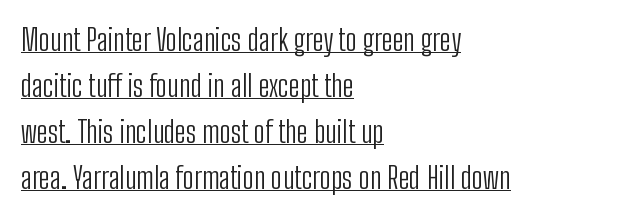
{"serif": "no", "italic": "no", "bold": "no", "weight": "light", "width": "condensed", "stroke_contrast": "low", "x_height": "medium", "monospaced": "no", "underline": "yes", "align": "left", "line_spacing": "normal", "line_spacing_ratio": 1.53, "letter_spacing": "normal", "letter_spacing_em": 0.0, "glyph_px": 30}
